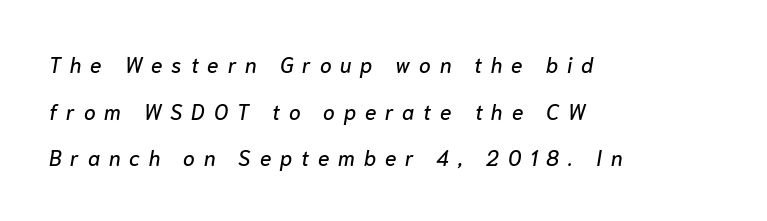
Q: Is the text italic (slanted)? A: Yes, it leans right by about 10 degrees.
Q: Is the text underlined? A: No.
Q: How is the paragraph aligned? A: Left-aligned.
Q: Is the spacing between letters normal or unusually wide? A: Unusually wide.
Q: Is the spacing between lines tight, normal or loose? A: Loose.
